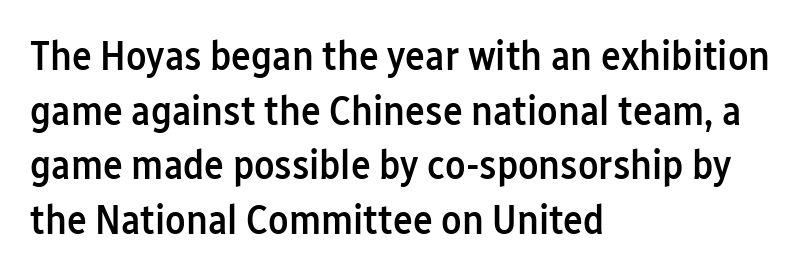
The image shows 42 px semibold, condensed sans-serif type, upright; set left-aligned, normal line spacing (1.3x), normal letter spacing, not underlined; low stroke contrast and a medium x-height.
